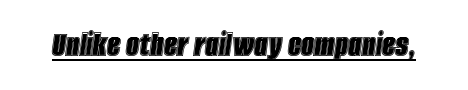
This sample has the flowing, uneven cadence of proportional lettering. Italic: yes, the glyphs are oblique. Is there an underline? Yes — a line sits under the letters. Is the letter spacing exaggerated? No — it looks like the ordinary default.
